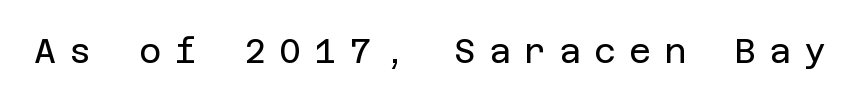
{"serif": "no", "italic": "no", "bold": "no", "weight": "regular", "width": "normal", "stroke_contrast": "low", "x_height": "large", "underline": "no", "letter_spacing": "wide", "letter_spacing_em": 0.38, "glyph_px": 34}
